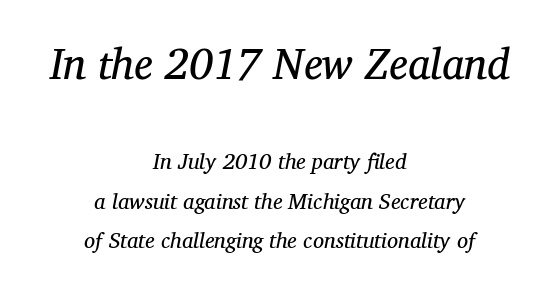
Q: Is the text bold? A: No.
Q: Is the text italic (slanted)? A: Yes, it leans right by about 12 degrees.
Q: Is the typeface a serif or a sans-serif typeface? A: Serif.
Q: Is the text underlined? A: No.
Q: How is the paragraph aligned? A: Centered.
Q: Is the spacing between letters normal or unusually wide? A: Normal.
Q: Which block of text is set in a larger size, the first (top) or the second (bottom)? A: The first (top) one.
Q: Width (condensed, normal, or wide)? A: Normal.
Q: Stroke contrast? A: Medium.
Q: x-height? A: Medium.
Q: Monospaced? A: No.
